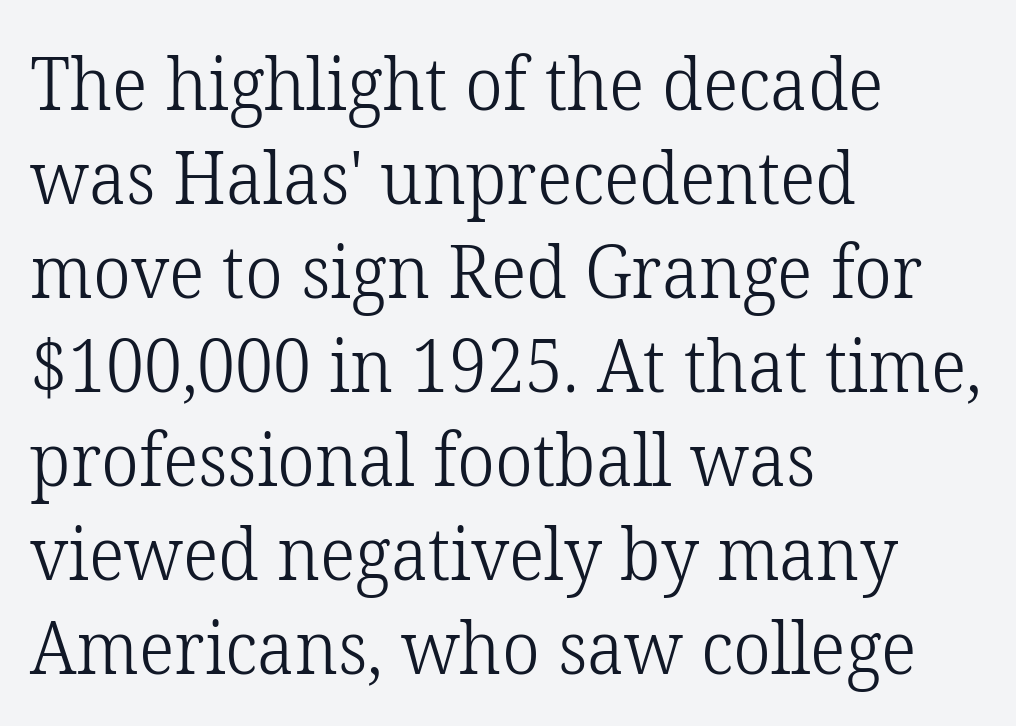
The image shows 74 px light serif type, upright; set left-aligned, normal line spacing (1.27x), normal letter spacing, not underlined; low stroke contrast and a medium x-height.
